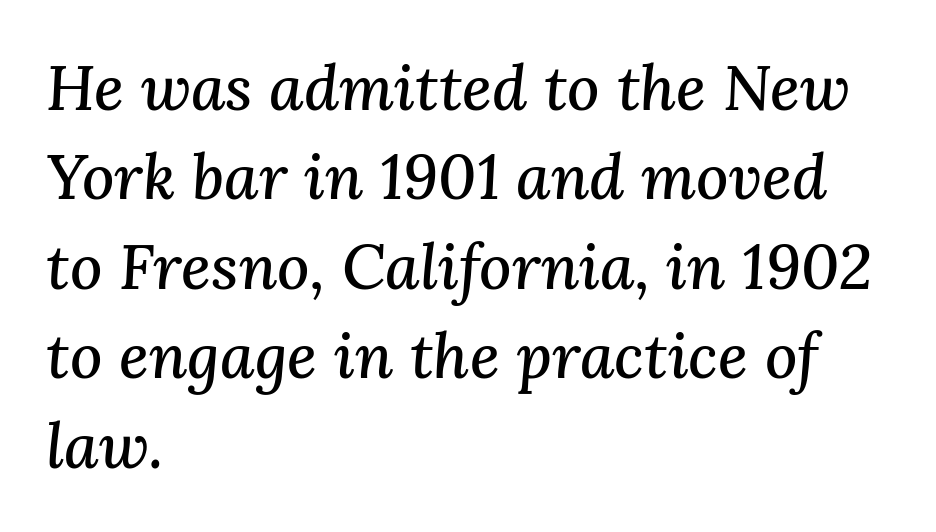
Q: Is the text italic (slanted)? A: Yes, it leans right by about 3 degrees.
Q: Is the typeface a serif or a sans-serif typeface? A: Serif.
Q: Is the text underlined? A: No.
Q: How is the paragraph aligned? A: Left-aligned.
Q: Is the spacing between letters normal or unusually wide? A: Normal.
Q: Is the spacing between lines tight, normal or loose? A: Normal.
Q: Width (condensed, normal, or wide)? A: Normal.
Q: Stroke contrast? A: Medium.
Q: x-height? A: Medium.
Q: Monospaced? A: No.
